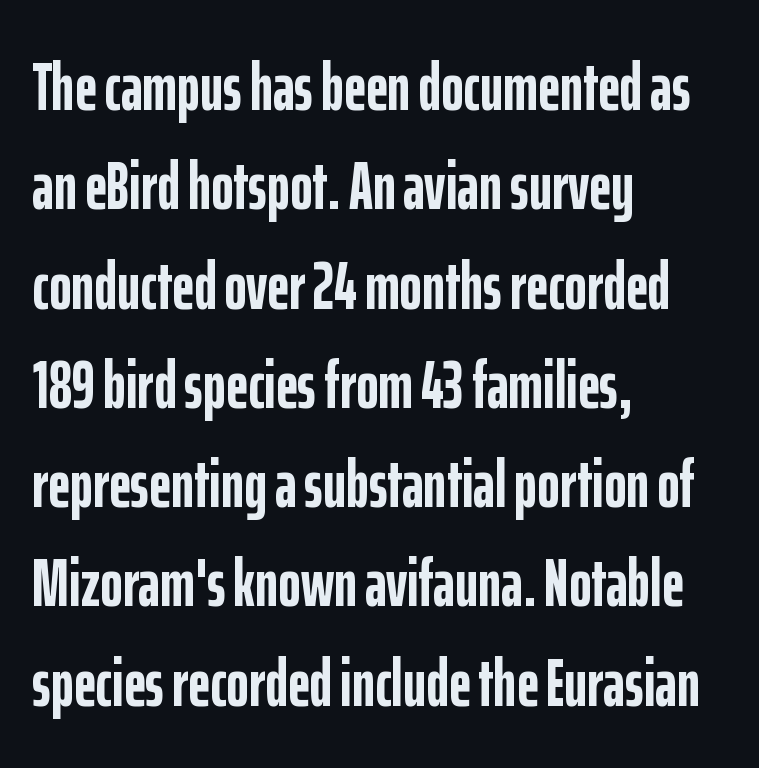
{"serif": "no", "italic": "no", "bold": "yes", "weight": "semibold", "width": "condensed", "stroke_contrast": "low", "x_height": "medium", "monospaced": "no", "underline": "no", "align": "left", "line_spacing": "normal", "line_spacing_ratio": 1.46, "letter_spacing": "normal", "letter_spacing_em": 0.0, "glyph_px": 68}
